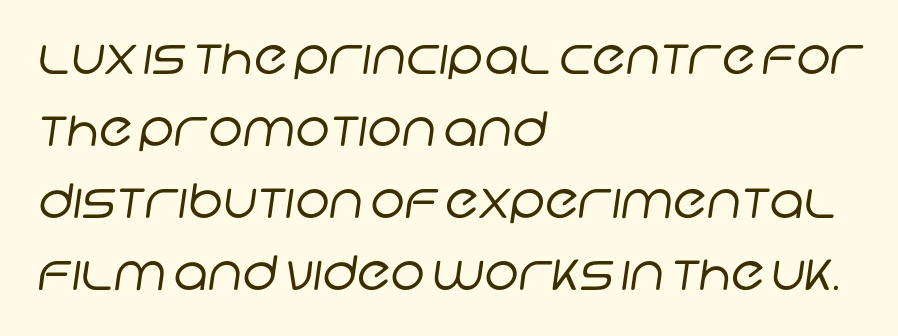
Q: Is the text bold? A: No.
Q: Is the typeface a serif or a sans-serif typeface? A: Sans-serif.
Q: Is the text underlined? A: No.
Q: How is the paragraph aligned? A: Left-aligned.
Q: Is the spacing between letters normal or unusually wide? A: Normal.
Q: Is the spacing between lines tight, normal or loose? A: Normal.
Q: Width (condensed, normal, or wide)? A: Normal.
Q: Stroke contrast? A: Low.
Q: x-height? A: Large.
Q: Monospaced? A: No.
